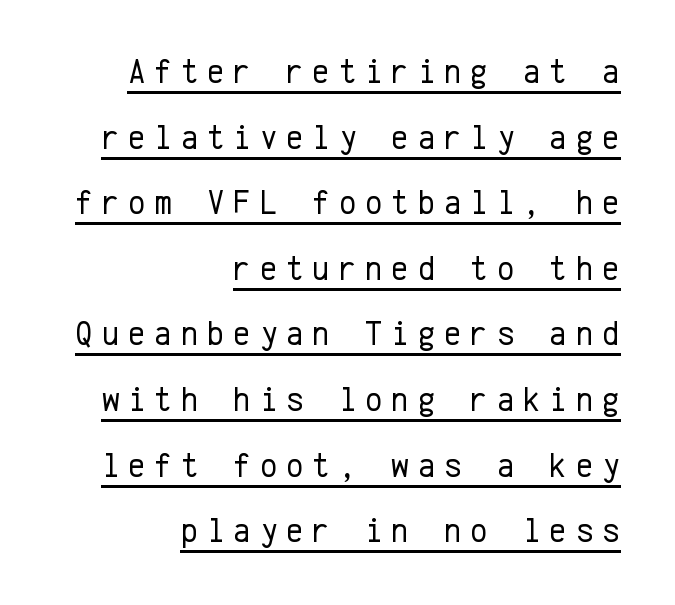
The image shows 34 px regular-weight sans-serif type, upright, monospaced; set right-aligned, loose line spacing (1.93x), unusually wide letter spacing (+0.25 em), underlined; low stroke contrast and a medium x-height.
